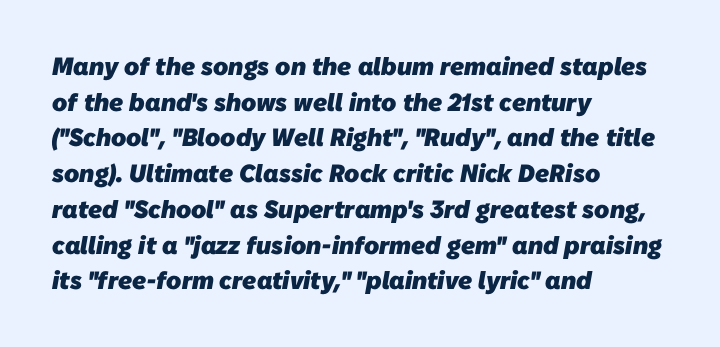
Q: Is the text bold? A: Yes.
Q: Is the text underlined? A: No.
Q: How is the paragraph aligned? A: Left-aligned.
Q: Is the spacing between letters normal or unusually wide? A: Normal.
Q: Is the spacing between lines tight, normal or loose? A: Normal.
